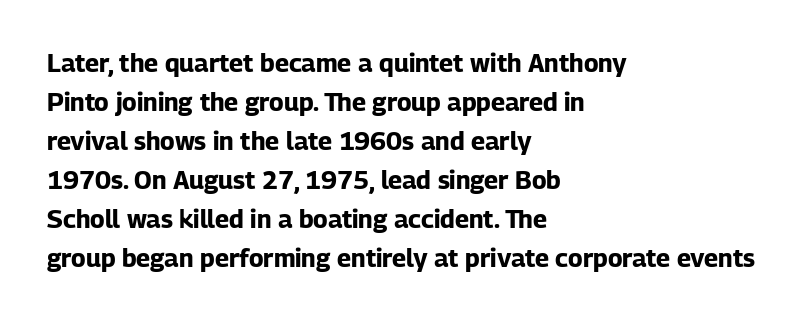
The image shows 25 px bold type, upright; set left-aligned, normal line spacing (1.56x), normal letter spacing, not underlined.
